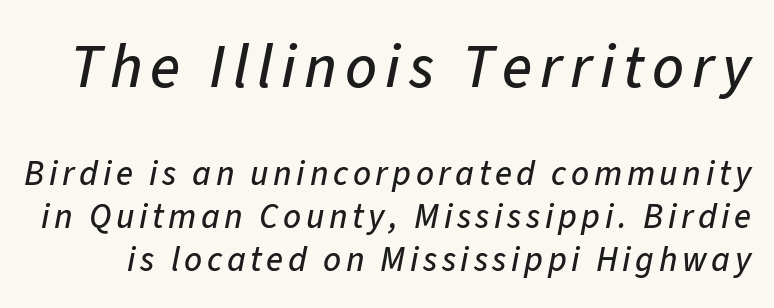
The image shows 62 px text type, italic (leaning right); set line spacing 1.23x, not underlined; the first (top) block is 1.77x larger; low stroke contrast and a medium x-height.
